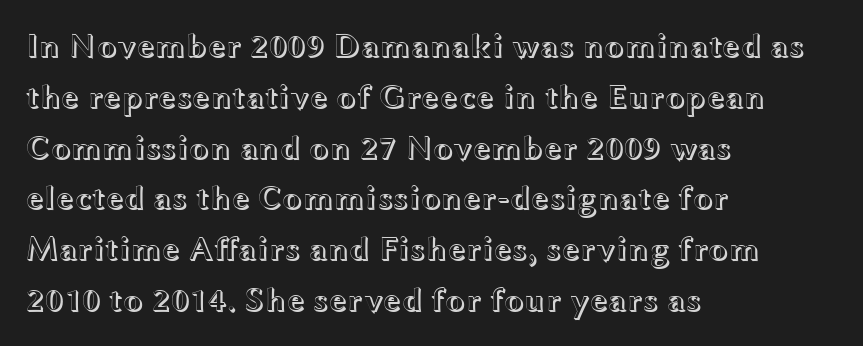
The image shows 33 px wide type, upright; set left-aligned, normal line spacing (1.54x), normal letter spacing, not underlined; a medium x-height.
